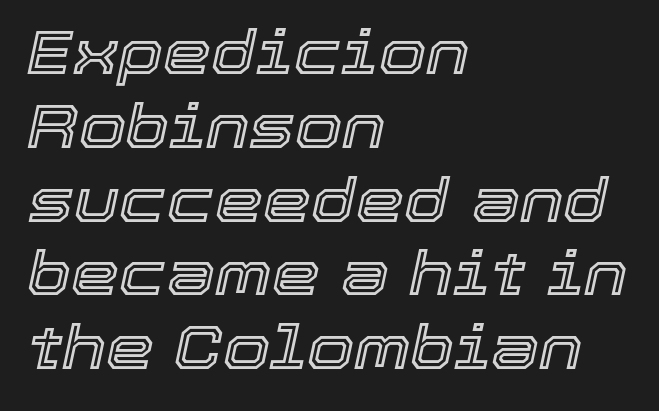
The image shows 61 px text type, italic (leaning right); set left-aligned, line spacing 1.21x, normal letter spacing, not underlined; a medium x-height.
